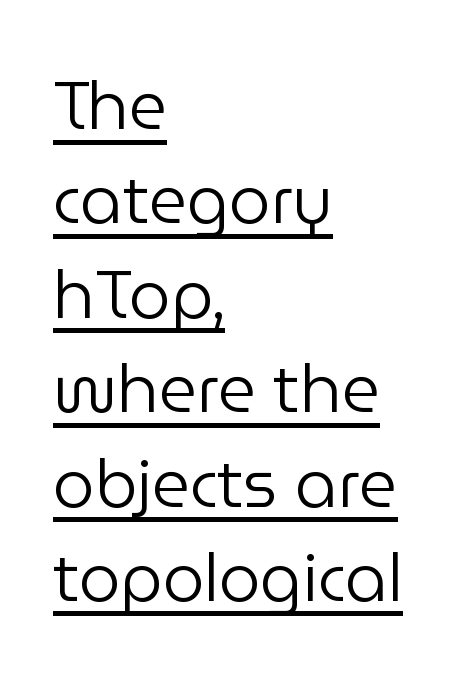
This is underlined copy, the kind a proofreader might mark for attention. Do the letters lean? They stand straight. Varying glyph widths throughout — classic text-font behaviour. Ink coverage per letter is moderate at most. Casual observation: everything's shoved over to the left.
